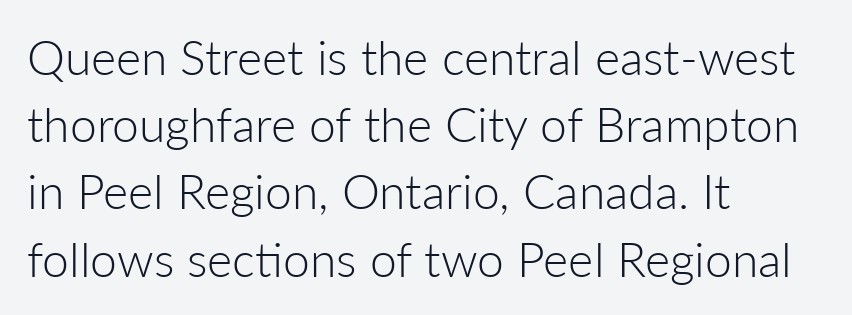
Stroke mass is kept to a normal reading level or below. The passage shown is typed in a proportional face where columns would drift. The strip under each line holds only bare page. This is roman type, the default non-slanted kind.
